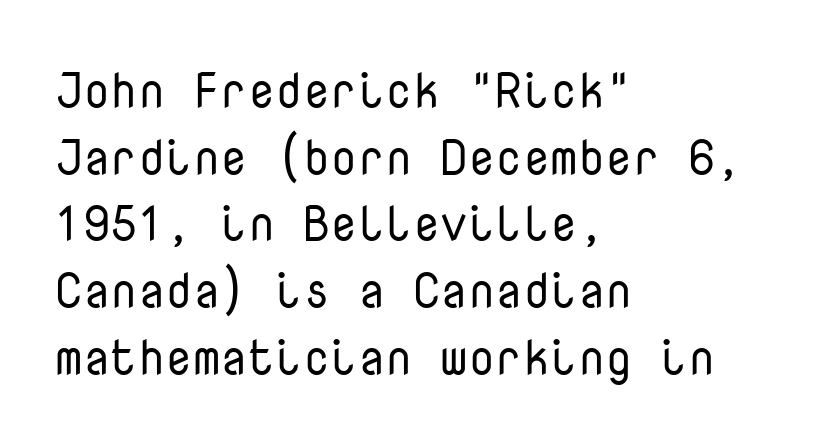
The image shows 49 px regular-weight sans-serif type, upright, monospaced; set left-aligned, normal line spacing (1.36x), normal letter spacing, not underlined; low stroke contrast and a medium x-height.
